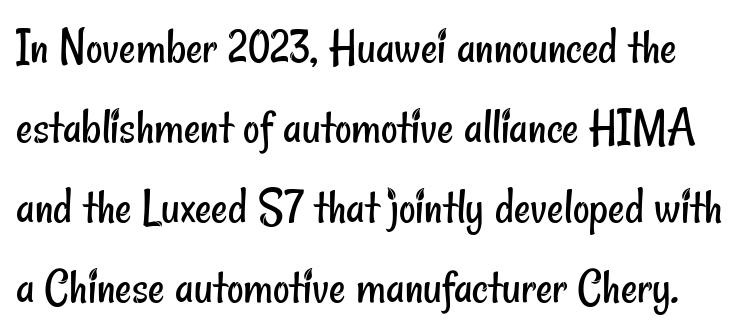
{"serif": "no", "bold": "no", "weight": "regular", "width": "condensed", "stroke_contrast": "low", "x_height": "small", "monospaced": "no", "underline": "no", "line_spacing": "normal", "line_spacing_ratio": 1.57, "letter_spacing": "normal", "letter_spacing_em": 0.0, "glyph_px": 51}
